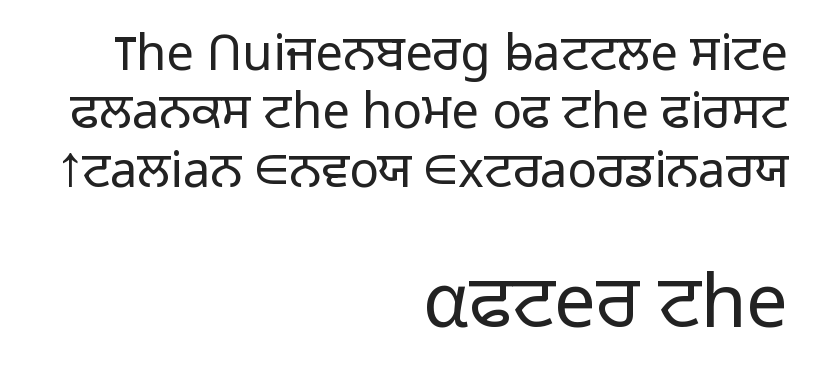
{"serif": "no", "italic": "no", "bold": "no", "weight": "light", "width": "normal", "stroke_contrast": "low", "x_height": "medium", "monospaced": "no", "underline": "no", "align": "right", "line_spacing_ratio": 1.19, "letter_spacing": "normal", "letter_spacing_em": 0.0, "larger_block": "second", "size_ratio": 1.51, "glyph_px": 74}
